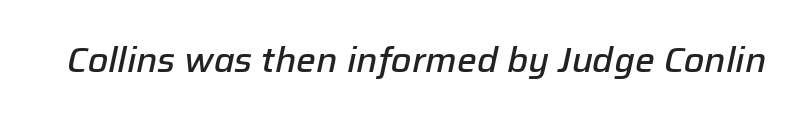
Q: Is the text bold? A: Semi-bold.
Q: Is the text italic (slanted)? A: Yes, it leans right by about 12 degrees.
Q: Is the text underlined? A: No.
Q: Is the spacing between letters normal or unusually wide? A: Normal.
Q: Width (condensed, normal, or wide)? A: Normal.
Q: Stroke contrast? A: Low.
Q: x-height? A: Medium.
Q: Monospaced? A: No.
